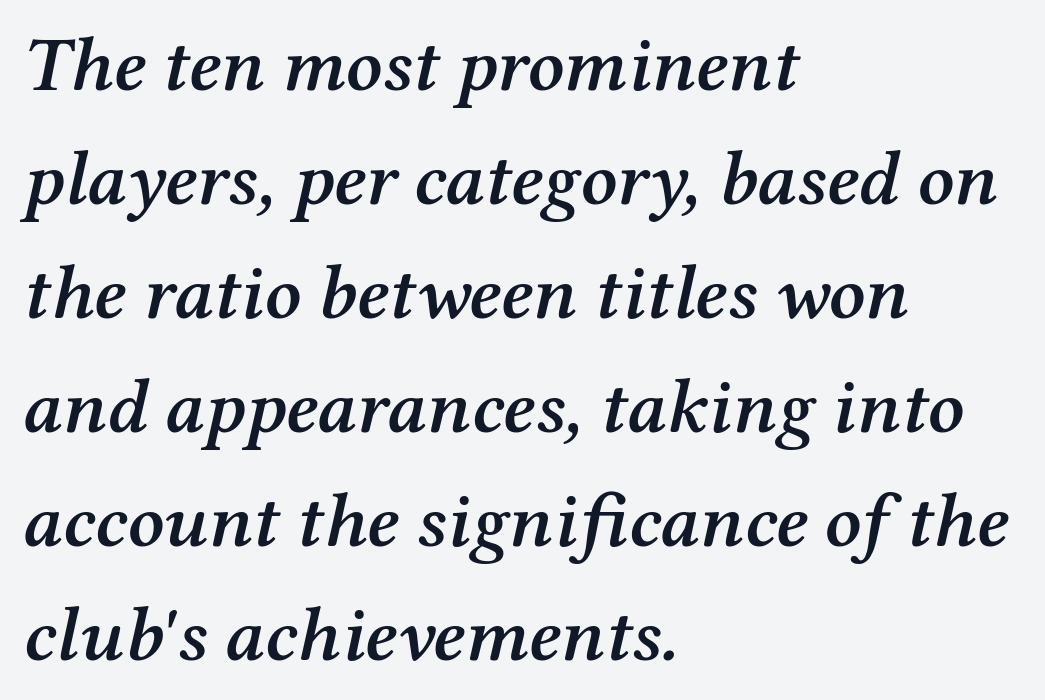
{"serif": "yes", "italic": "yes", "lean": "right", "slant_degrees": 12, "bold": "semi", "weight": "semibold", "width": "normal", "stroke_contrast": "medium", "x_height": "medium", "monospaced": "no", "underline": "no", "align": "left", "line_spacing": "normal", "line_spacing_ratio": 1.48, "letter_spacing": "normal", "letter_spacing_em": 0.0, "glyph_px": 77}
